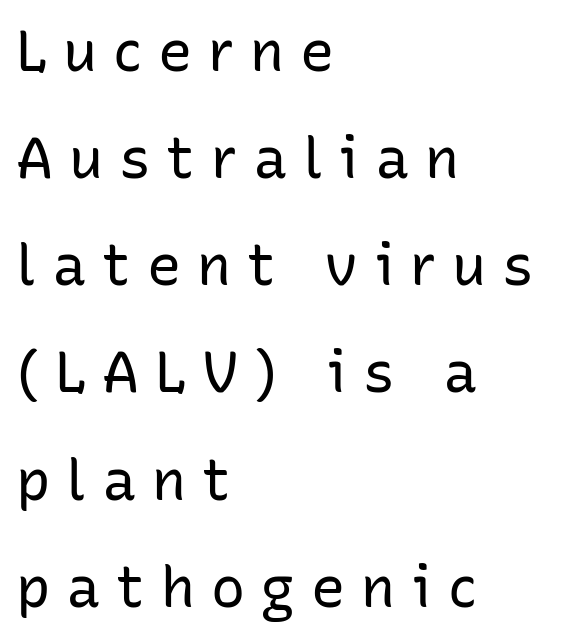
{"serif": "no", "italic": "no", "bold": "no", "weight": "regular", "width": "normal", "stroke_contrast": "low", "x_height": "medium", "monospaced": "no", "underline": "no", "align": "left", "line_spacing_ratio": 1.88, "letter_spacing": "wide", "letter_spacing_em": 0.28, "glyph_px": 57}
